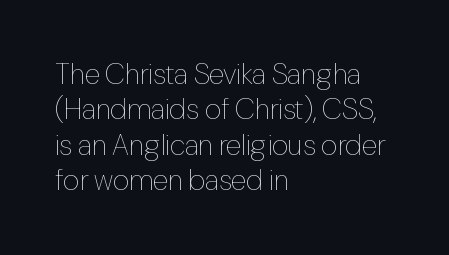
The image shows 29 px thin, condensed type, upright; set left-aligned, line spacing 1.22x, normal letter spacing, not underlined; low stroke contrast and a medium x-height.
